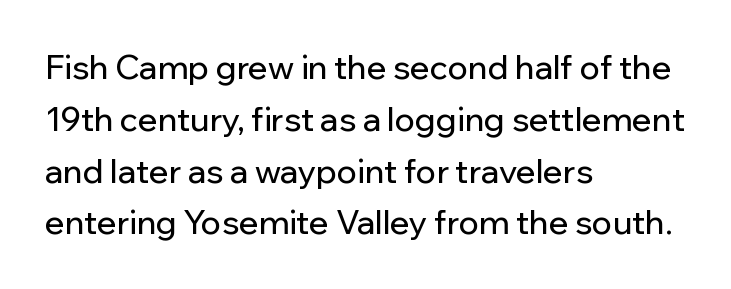
The image shows 33 px sans-serif type, upright; set left-aligned, normal line spacing (1.57x), normal letter spacing, not underlined; low stroke contrast and a medium x-height.
